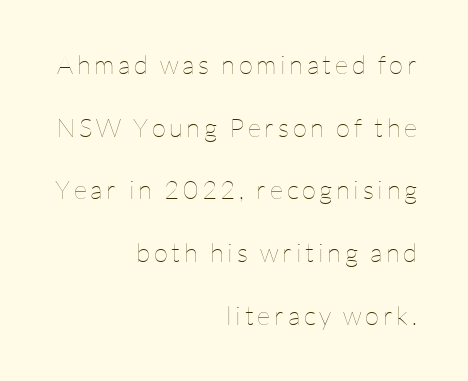
{"italic": "no", "bold": "no", "underline": "no", "align": "right", "line_spacing": "loose", "line_spacing_ratio": 2.41, "glyph_px": 26}
